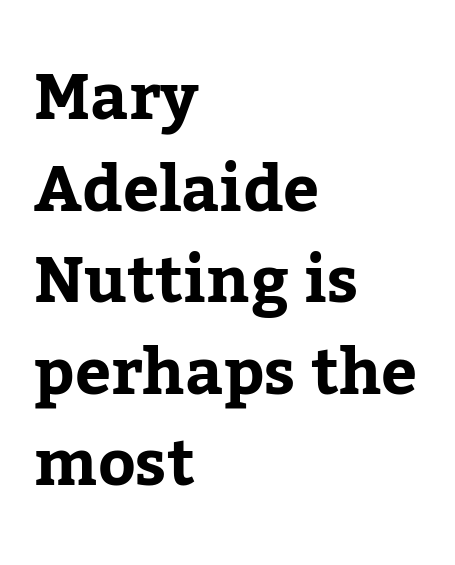
Q: Is the text italic (slanted)? A: No, it is upright.
Q: Is the typeface a serif or a sans-serif typeface? A: Serif.
Q: Is the text underlined? A: No.
Q: How is the paragraph aligned? A: Left-aligned.
Q: Is the spacing between letters normal or unusually wide? A: Normal.
Q: Is the spacing between lines tight, normal or loose? A: Normal.
Q: Width (condensed, normal, or wide)? A: Normal.
Q: Stroke contrast? A: Low.
Q: x-height? A: Medium.
Q: Monospaced? A: No.
